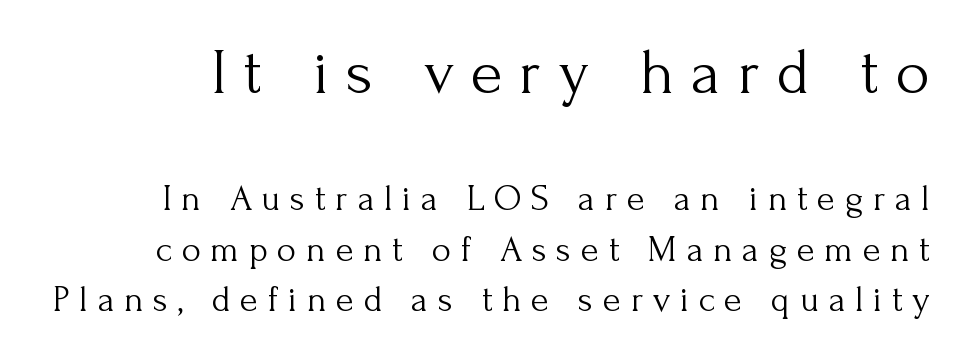
{"serif": "yes", "italic": "no", "bold": "no", "weight": "light", "width": "normal", "stroke_contrast": "medium", "x_height": "small", "monospaced": "no", "underline": "no", "line_spacing": "normal", "line_spacing_ratio": 1.37, "letter_spacing": "wide", "letter_spacing_em": 0.26, "larger_block": "first", "size_ratio": 1.76, "glyph_px": 65}
